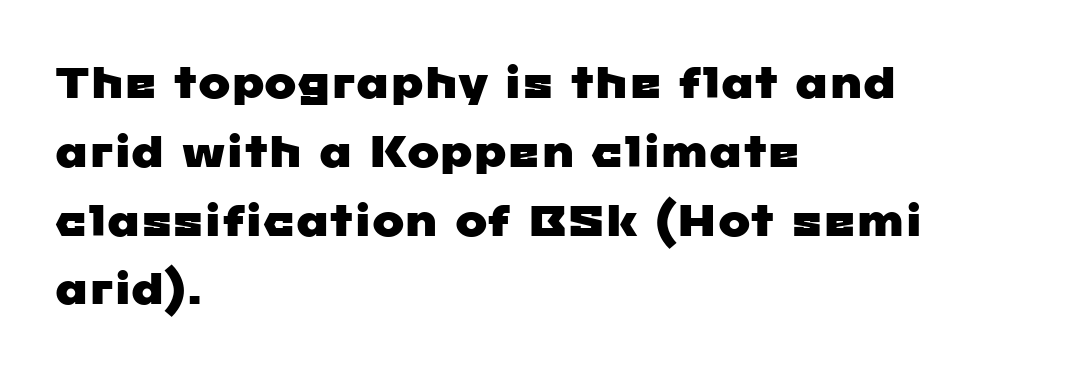
Nothing sits at the stroke ends, so this counts as sans-serif. Beneath every word, the page is bare. In terms of leading, this rendering sits right in the middle. Casual observation: everything's shoved over to the left. This rendering leaves character spacing at its baseline value. Is this a fixed-width face? No — the glyphs have proportional, varying widths.
